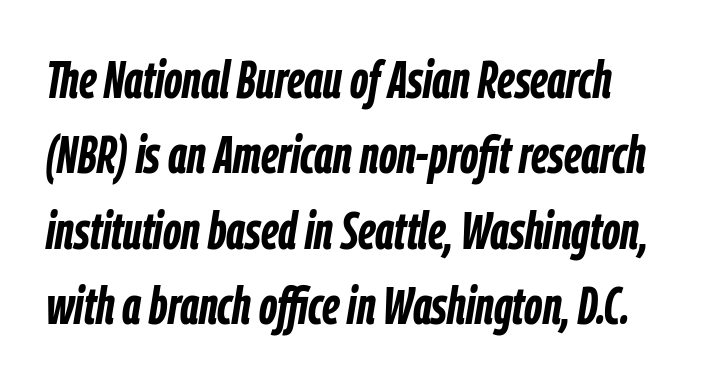
The image shows 53 px semibold, condensed type, italic (leaning right); set left-aligned, normal line spacing (1.42x), normal letter spacing, not underlined; low stroke contrast and a medium x-height.
